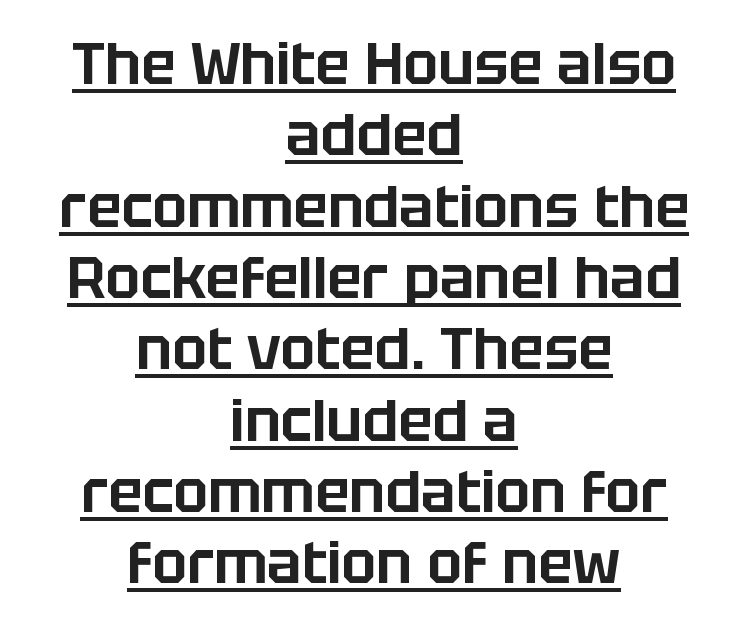
There is no visible air inserted between adjacent glyphs. Think of a printed novel: that variable character pitch is what you see here. The lines are quadded center. A rule runs beneath these lines of type. Quick note: not italic, upright.
